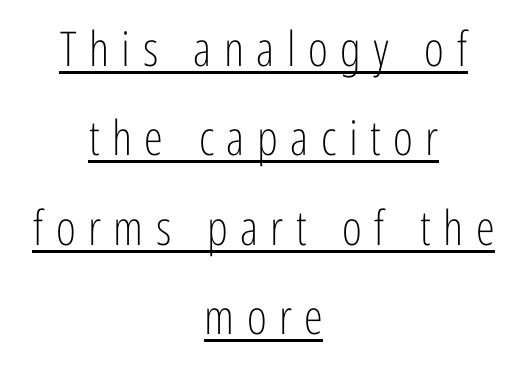
The image shows 48 px light, condensed sans-serif type, upright; set centered, line spacing 1.86x, unusually wide letter spacing (+0.26 em), underlined; low stroke contrast and a medium x-height.
